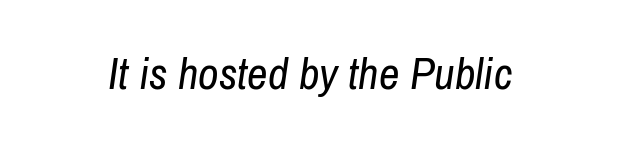
Q: Is the text bold? A: No.
Q: Is the text italic (slanted)? A: Yes, it leans right by about 8 degrees.
Q: Is the text underlined? A: No.
Q: Is the spacing between letters normal or unusually wide? A: Normal.
Q: Width (condensed, normal, or wide)? A: Condensed.
Q: Stroke contrast? A: Low.
Q: x-height? A: Medium.
Q: Monospaced? A: No.
